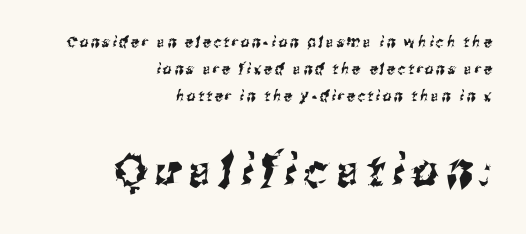
Type style note: lacks serifs. Short and long lines alike share a common ending point at right. The baseline area is clear. Two sizes are in play, and the larger belongs to the second block.
